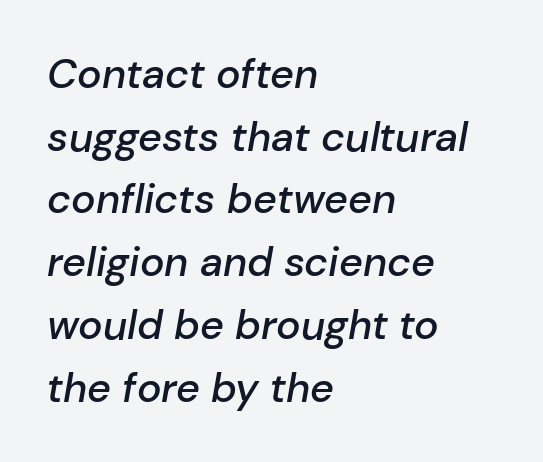
The horizontal fit of the characters is conventional and even. Emphasis-style slanted type is in use. Successive baselines arrive at the customary interval. The characters look somewhat weighty, a semibold short of true bold. Layout note: lines flush left.
